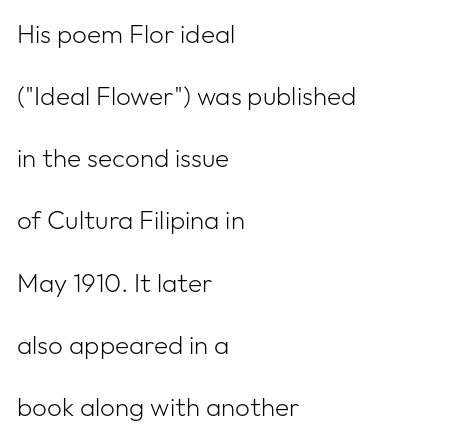
The image shows 26 px text type, upright; set left-aligned, loose line spacing (2.39x), normal letter spacing, not underlined.
